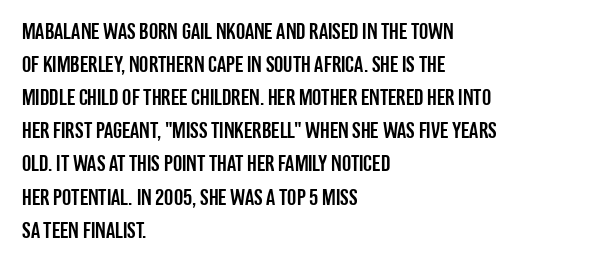
The image shows 23 px text type, upright; set left-aligned, normal line spacing (1.44x), normal letter spacing, not underlined.
